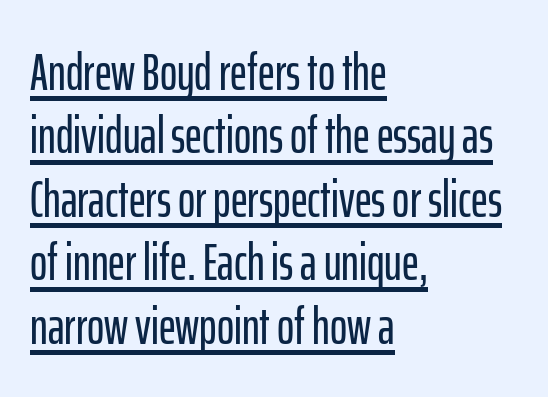
{"serif": "no", "italic": "no", "width": "condensed", "stroke_contrast": "low", "x_height": "medium", "monospaced": "no", "underline": "yes", "align": "left", "line_spacing_ratio": 1.22, "letter_spacing": "normal", "letter_spacing_em": 0.0, "glyph_px": 52}
